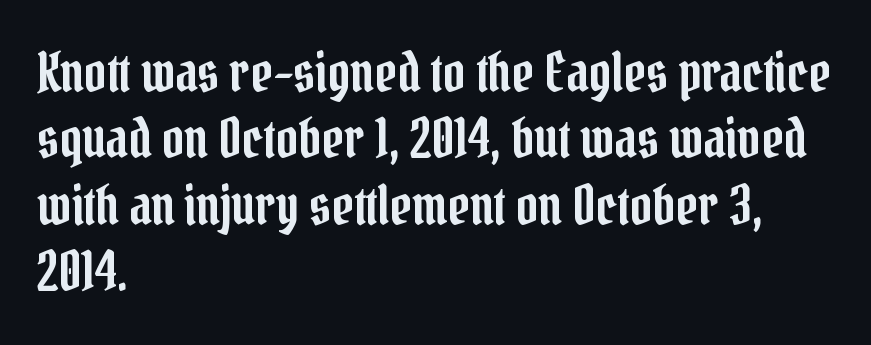
The image shows 54 px condensed serif type, upright; set left-aligned, line spacing 1.23x, normal letter spacing, not underlined; low stroke contrast and a medium x-height.
